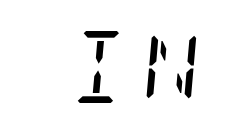
Q: Is the text bold? A: No.
Q: Is the text italic (slanted)? A: Yes, it leans right by about 5 degrees.
Q: Is the typeface a serif or a sans-serif typeface? A: Serif.
Q: Is the text underlined? A: No.
Q: Is the spacing between letters normal or unusually wide? A: Unusually wide.
Q: Width (condensed, normal, or wide)? A: Condensed.
Q: Stroke contrast? A: Low.
Q: x-height? A: Large.
